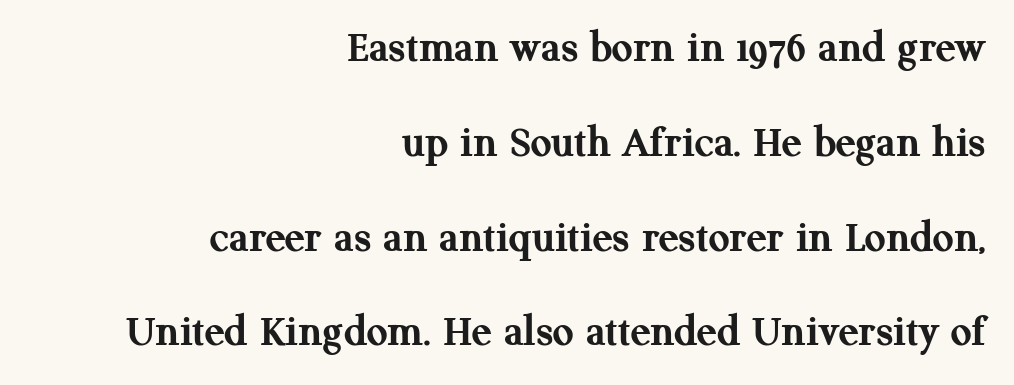
The image shows 46 px semibold serif type, upright; set right-aligned, loose line spacing (2.06x), normal letter spacing, not underlined; medium stroke contrast and a medium x-height.
